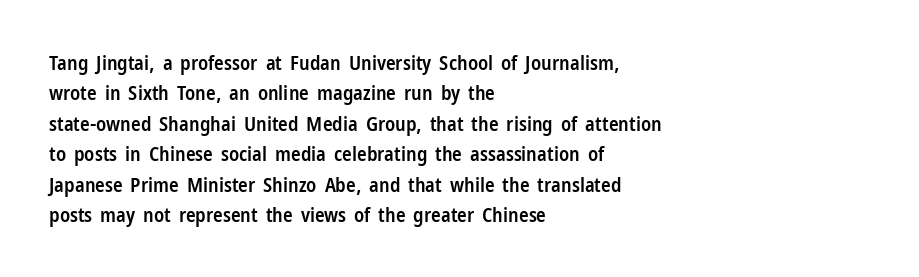
Q: Is the text bold? A: Semi-bold.
Q: Is the text italic (slanted)? A: No, it is upright.
Q: Is the text underlined? A: No.
Q: How is the paragraph aligned? A: Left-aligned.
Q: Is the spacing between letters normal or unusually wide? A: Normal.
Q: Is the spacing between lines tight, normal or loose? A: Normal.
